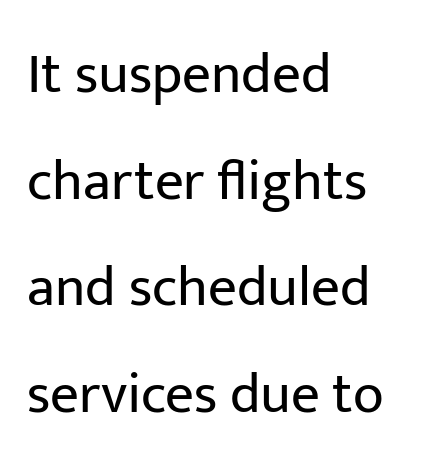
Looks like regular typesetting: each glyph gets only the width it needs. The letterforms sit shoulder to shoulder at normal distance. The typesetting does not lean heavy: it is not bold. The zone under the glyphs is completely vacant. Caption: multi-line text, flush left, ragged right. The text was rendered using a sans face with plain stroke endings.
